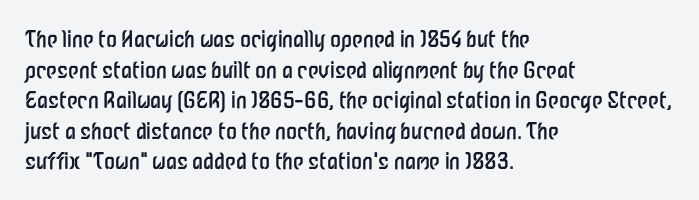
{"italic": "no", "bold": "no", "underline": "no", "align": "left", "line_spacing": "normal", "line_spacing_ratio": 1.39, "letter_spacing": "normal", "letter_spacing_em": 0.0, "glyph_px": 22}
